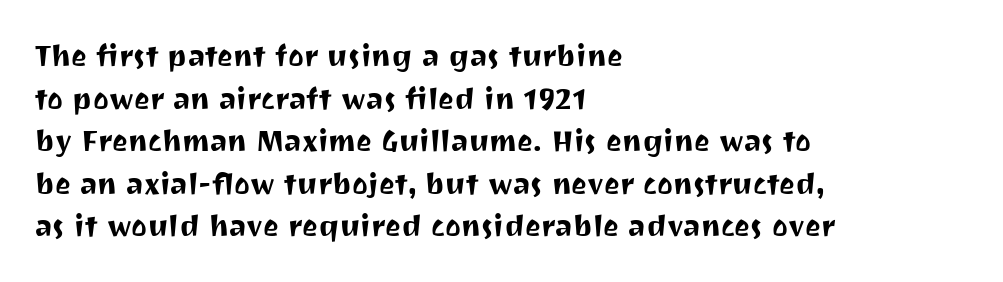
Q: Is the text italic (slanted)? A: No, it is upright.
Q: Is the typeface a serif or a sans-serif typeface? A: Sans-serif.
Q: Is the text underlined? A: No.
Q: How is the paragraph aligned? A: Left-aligned.
Q: Is the spacing between letters normal or unusually wide? A: Normal.
Q: Is the spacing between lines tight, normal or loose? A: Normal.
Q: Width (condensed, normal, or wide)? A: Normal.
Q: Stroke contrast? A: Medium.
Q: x-height? A: Medium.
Q: Monospaced? A: No.
